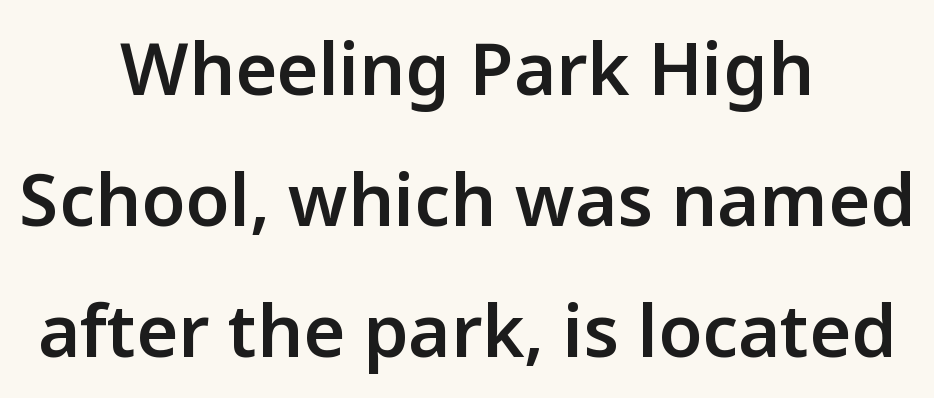
Anything drawn beneath the words? Only blank space. In terms of letterform style, serifs are entirely absent. There is no visible air inserted between adjacent glyphs. The text block is weighted toward neither margin, spreading evenly from the middle. The lettering stays uniformly vertical, giving the passage a roman look.
